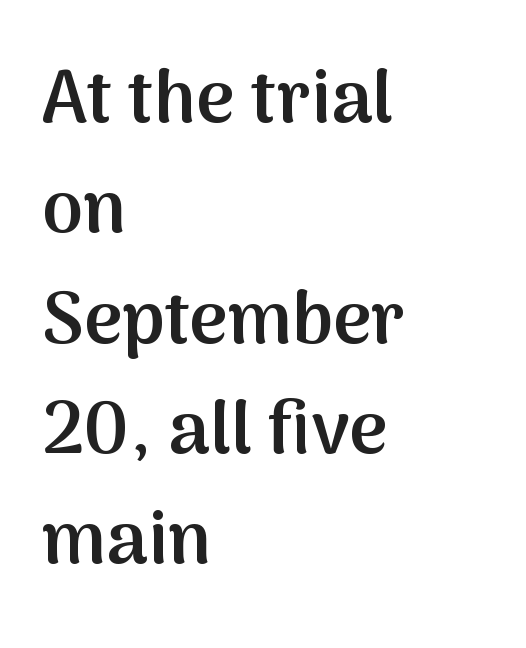
Q: Is the text bold? A: Semi-bold.
Q: Is the text italic (slanted)? A: No, it is upright.
Q: Is the typeface a serif or a sans-serif typeface? A: Sans-serif.
Q: Is the text underlined? A: No.
Q: How is the paragraph aligned? A: Left-aligned.
Q: Is the spacing between letters normal or unusually wide? A: Normal.
Q: Is the spacing between lines tight, normal or loose? A: Normal.
Q: Width (condensed, normal, or wide)? A: Normal.
Q: Stroke contrast? A: Medium.
Q: x-height? A: Medium.
Q: Monospaced? A: No.
